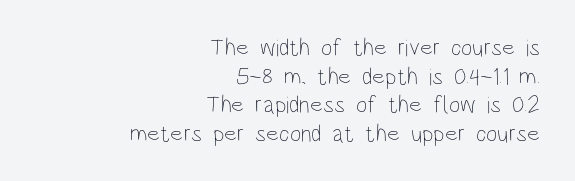
The image shows 24 px text type, upright; set right-aligned, line spacing 1.19x, normal letter spacing, not underlined.
